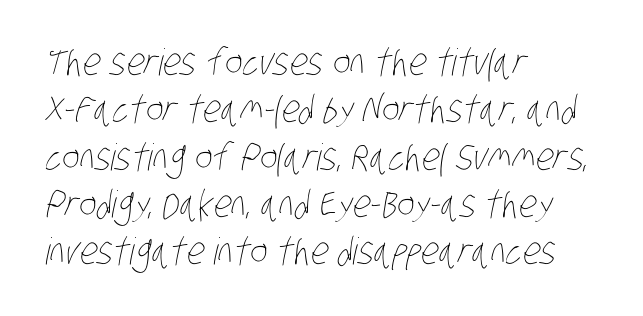
Horizontal alignment here is leftward, the default for most running prose. Character widths vary here, with narrow letters taking less room than wide ones. Weight: in the light-to-regular range. The passage shown stacks its lines at a standard gap.
